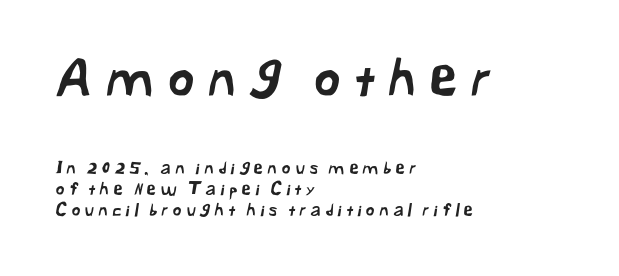
The image shows 51 px sans-serif type; set left-aligned, normal line spacing (1.25x), unusually wide letter spacing (+0.27 em), not underlined; the first (top) block is 3.0x larger; low stroke contrast and a medium x-height.
